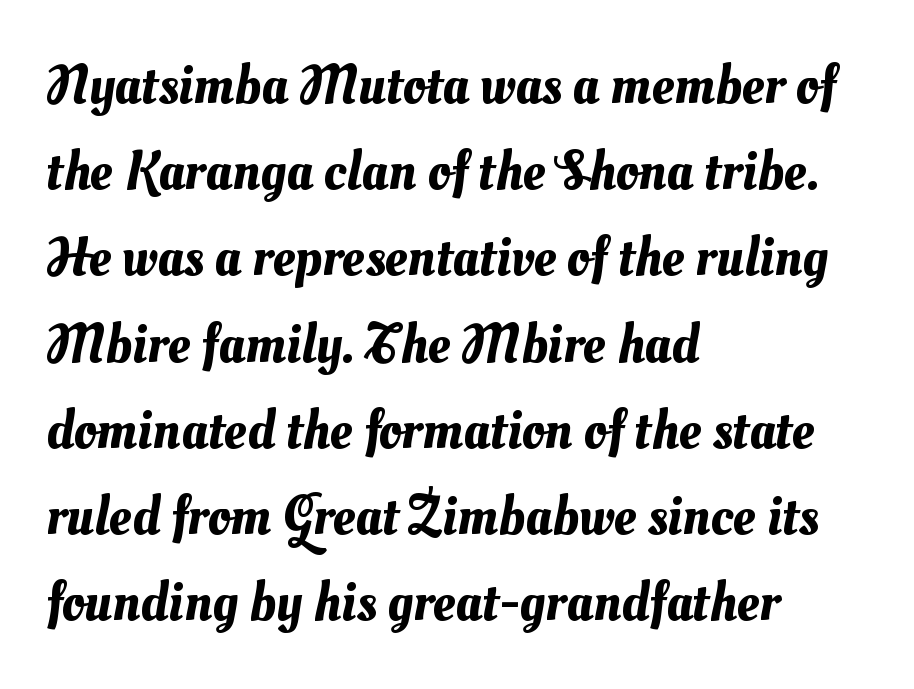
Q: Is the text underlined? A: No.
Q: How is the paragraph aligned? A: Left-aligned.
Q: Is the spacing between letters normal or unusually wide? A: Normal.
Q: Is the spacing between lines tight, normal or loose? A: Normal.
Q: Width (condensed, normal, or wide)? A: Normal.
Q: Stroke contrast? A: Medium.
Q: x-height? A: Small.
Q: Monospaced? A: No.
